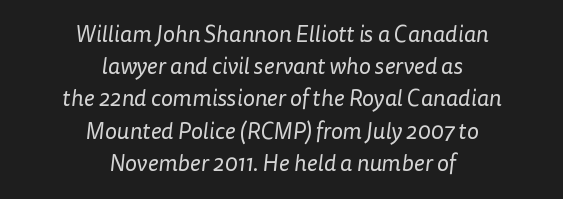
Q: Is the text bold? A: No.
Q: Is the text underlined? A: No.
Q: How is the paragraph aligned? A: Centered.
Q: Is the spacing between letters normal or unusually wide? A: Normal.
Q: Is the spacing between lines tight, normal or loose? A: Normal.
